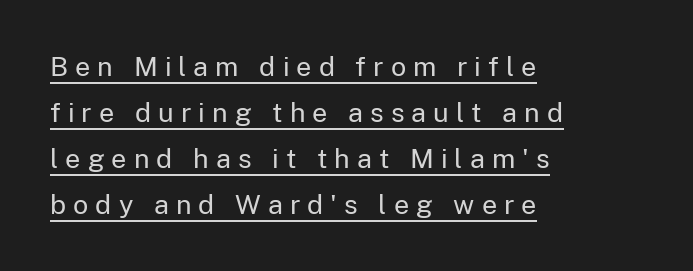
The image shows 27 px text type, upright; set left-aligned, normal line spacing (1.7x), unusually wide letter spacing (+0.26 em), underlined.
